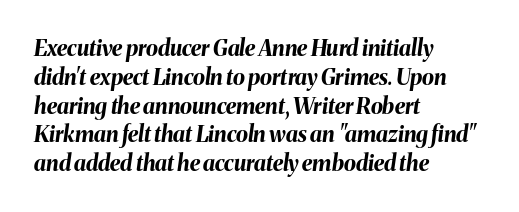
The image shows 22 px bold type, italic (leaning right); set left-aligned, normal line spacing (1.31x), normal letter spacing, not underlined.
